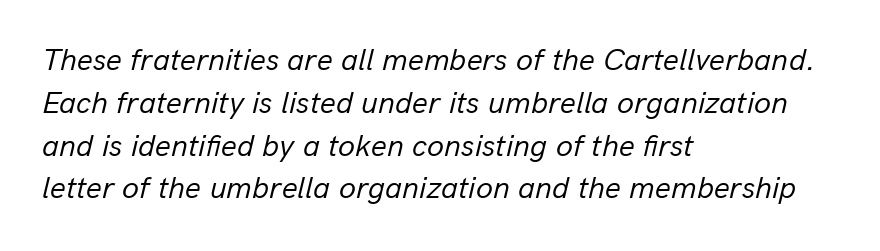
The image shows 31 px regular-weight type, italic (leaning right); set left-aligned, normal line spacing (1.38x), normal letter spacing, not underlined; low stroke contrast and a medium x-height.
